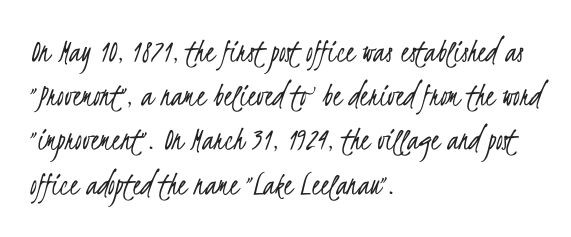
Q: Is the text bold? A: No.
Q: Is the typeface a serif or a sans-serif typeface? A: Sans-serif.
Q: Is the text underlined? A: No.
Q: How is the paragraph aligned? A: Left-aligned.
Q: Is the spacing between letters normal or unusually wide? A: Normal.
Q: Is the spacing between lines tight, normal or loose? A: Normal.
Q: Width (condensed, normal, or wide)? A: Condensed.
Q: Stroke contrast? A: Low.
Q: x-height? A: Small.
Q: Monospaced? A: No.
